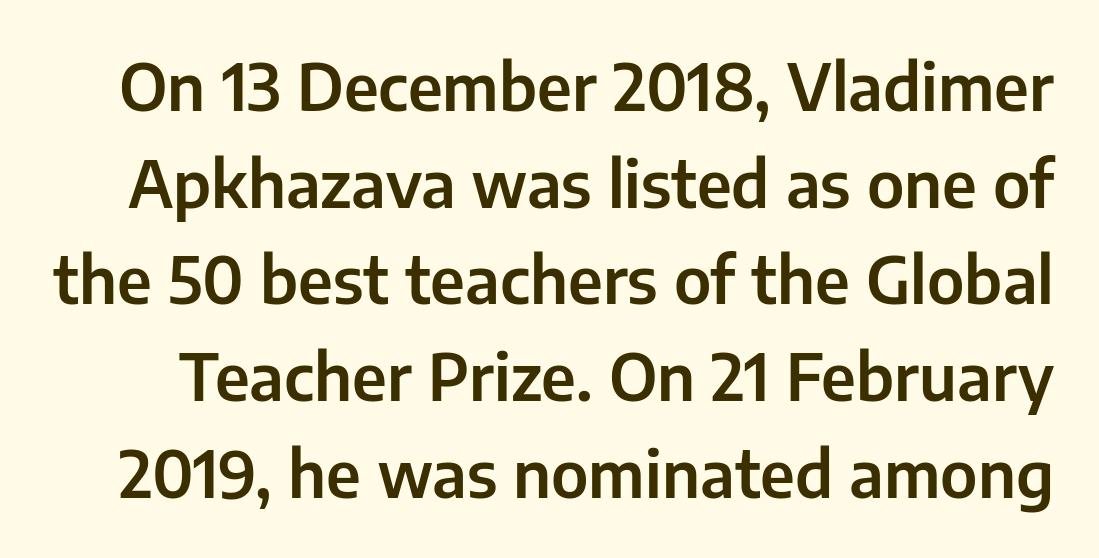
{"serif": "no", "italic": "no", "width": "normal", "stroke_contrast": "low", "x_height": "medium", "monospaced": "no", "underline": "no", "line_spacing": "normal", "line_spacing_ratio": 1.51, "letter_spacing": "normal", "letter_spacing_em": 0.0, "glyph_px": 64}
